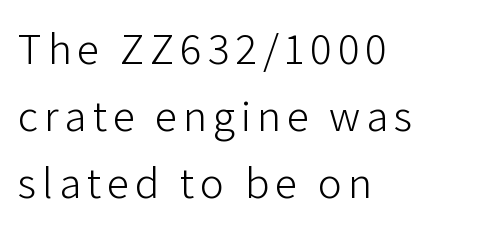
Q: Is the text bold? A: No.
Q: Is the text italic (slanted)? A: No, it is upright.
Q: Is the typeface a serif or a sans-serif typeface? A: Sans-serif.
Q: Is the text underlined? A: No.
Q: How is the paragraph aligned? A: Left-aligned.
Q: Is the spacing between lines tight, normal or loose? A: Normal.
Q: Width (condensed, normal, or wide)? A: Normal.
Q: Stroke contrast? A: Low.
Q: x-height? A: Medium.
Q: Monospaced? A: No.
